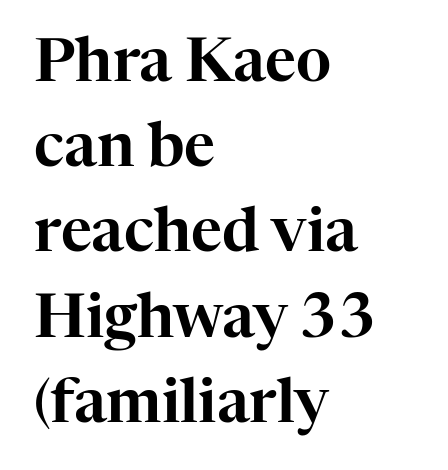
Notice how the stems are strictly vertical — no italics here. The rendering shows small feet on the letterforms — a serif design. Anything drawn beneath the words? Only blank space. Summary of vertical rhythm: regular, with standard interline spacing. Honestly, the letter spacing is just normal — you wouldn't notice it. Do the characters align in a grid? No, the font is proportional.
